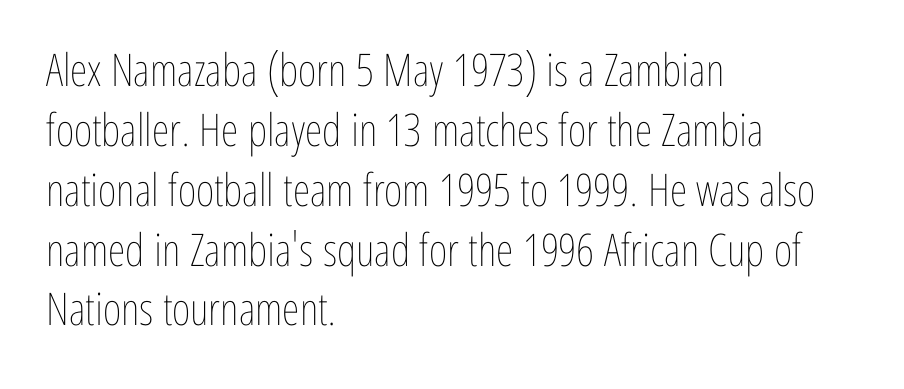
The image shows 45 px thin, condensed type, upright; set left-aligned, normal line spacing (1.33x), normal letter spacing, not underlined; low stroke contrast and a medium x-height.
